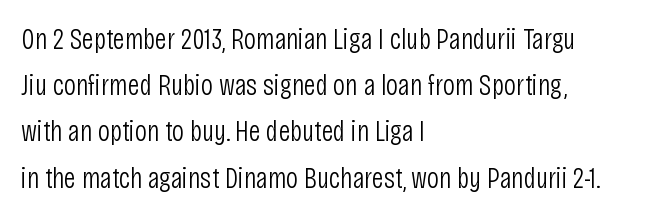
The image shows 30 px light, condensed sans-serif type, upright; set left-aligned, normal line spacing (1.54x), normal letter spacing, not underlined; low stroke contrast and a large x-height.
